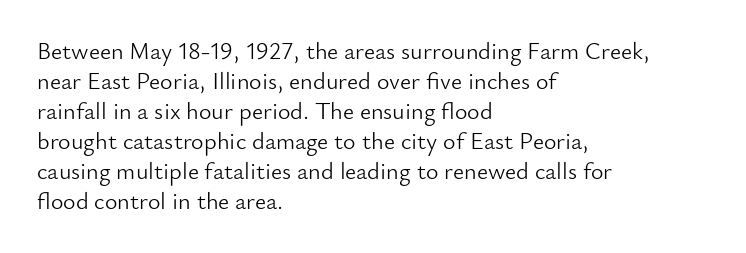
Q: Is the text bold? A: No.
Q: Is the text italic (slanted)? A: No, it is upright.
Q: Is the text underlined? A: No.
Q: How is the paragraph aligned? A: Left-aligned.
Q: Is the spacing between letters normal or unusually wide? A: Normal.
Q: Is the spacing between lines tight, normal or loose? A: Normal.
